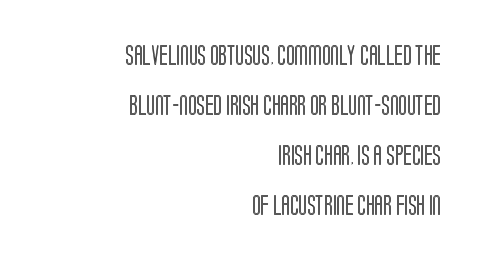
In terms of leading, this rendering errs on the spacious side. The tracking reads as untouched default to a designer's eye. Nope, not italic — everything's standing straight. The lines in this sample share a right terminus and differ only in where they begin. Beneath every word, the page is bare.
